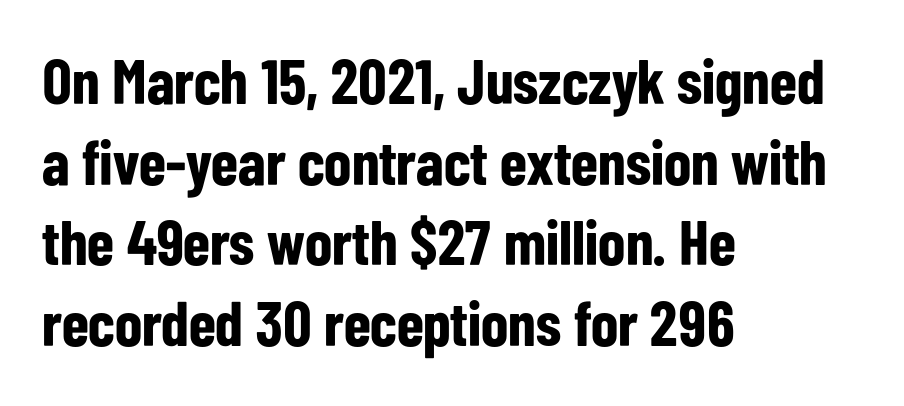
The image shows 63 px bold, condensed sans-serif type, upright; set left-aligned, normal line spacing (1.28x), normal letter spacing, not underlined; low stroke contrast and a medium x-height.
